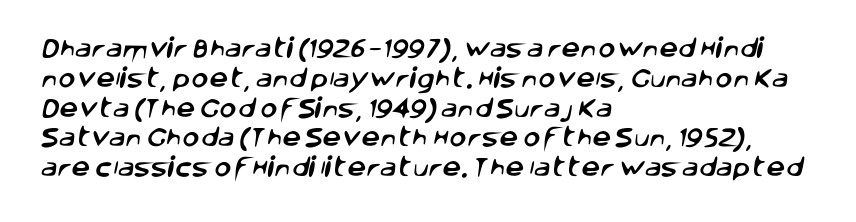
Q: Is the text underlined? A: No.
Q: How is the paragraph aligned? A: Left-aligned.
Q: Is the spacing between letters normal or unusually wide? A: Normal.
Q: Is the spacing between lines tight, normal or loose? A: Normal.
